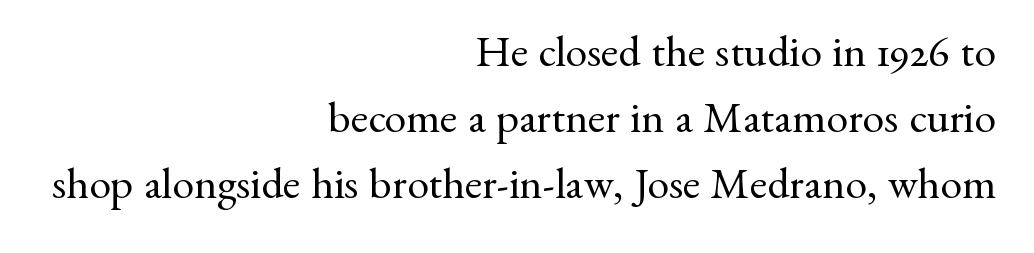
The image shows 44 px regular-weight serif type, upright; set right-aligned, normal line spacing (1.5x), normal letter spacing, not underlined; medium stroke contrast and a small x-height.
